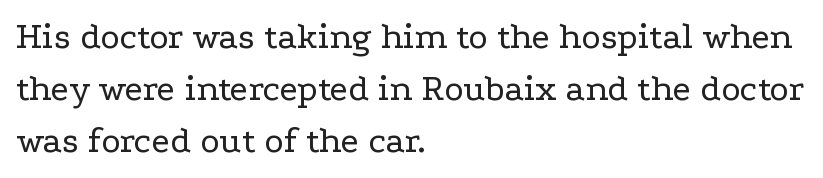
The image shows 37 px regular-weight, wide serif type, upright; set left-aligned, normal line spacing (1.4x), normal letter spacing, not underlined; low stroke contrast and a medium x-height.
